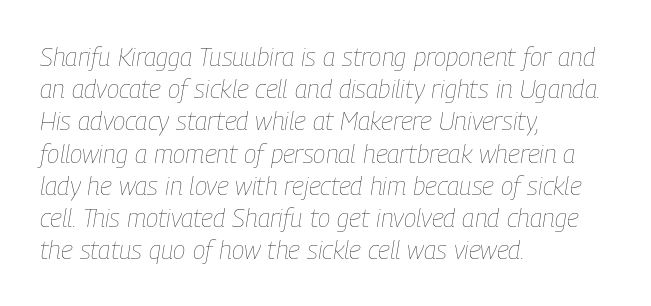
Q: Is the text bold? A: No.
Q: Is the text italic (slanted)? A: Yes, it leans right by about 9 degrees.
Q: Is the text underlined? A: No.
Q: How is the paragraph aligned? A: Left-aligned.
Q: Is the spacing between letters normal or unusually wide? A: Normal.
